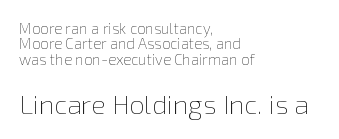
The image shows 27 px text type, upright; set left-aligned, tight line spacing (1.03x), normal letter spacing, not underlined; the second (bottom) block is 1.8x larger.
